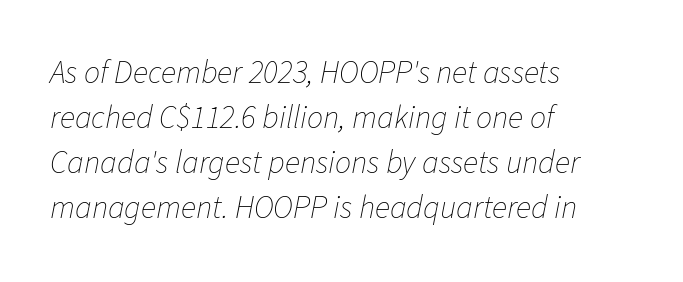
{"italic": "yes", "lean": "right", "slant_degrees": 11, "bold": "no", "weight": "thin", "width": "normal", "stroke_contrast": "low", "x_height": "medium", "monospaced": "no", "underline": "no", "align": "left", "line_spacing": "normal", "line_spacing_ratio": 1.41, "letter_spacing": "normal", "letter_spacing_em": 0.0, "glyph_px": 32}
